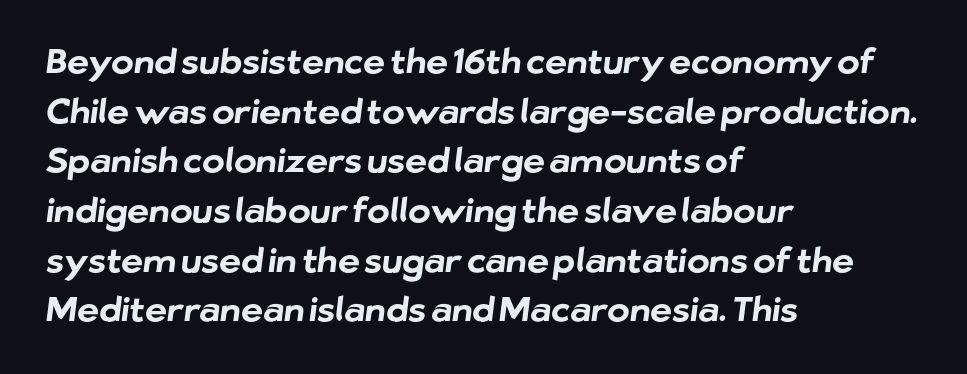
Stroke terminals: plain, sans-serif. There is no visible air inserted between adjacent glyphs. The passage shown is typed in a proportional face where columns would drift. Compared with typical paragraphs, the rows here are spaced about the same. A dark, heavy texture on the line: the type is bold.
